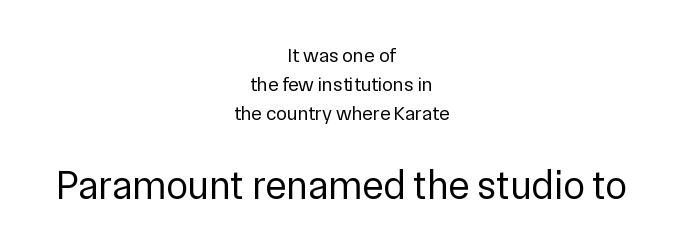
The image shows 40 px regular-weight sans-serif type, upright; set centered, normal line spacing (1.45x), normal letter spacing, not underlined; the second (bottom) block is 2.0x larger; low stroke contrast and a medium x-height.
